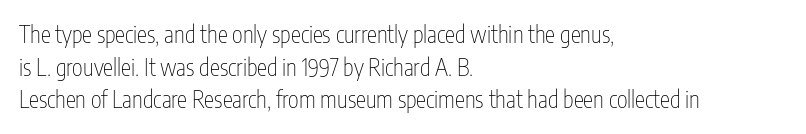
The image shows 23 px text type, upright; set left-aligned, normal line spacing (1.42x), normal letter spacing, not underlined.
